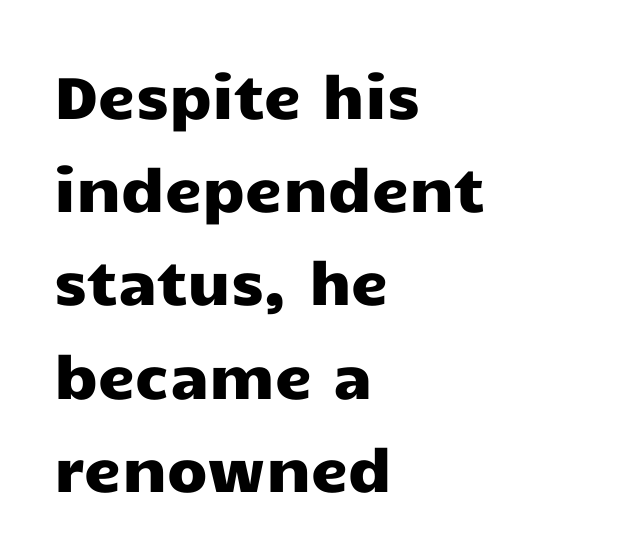
The image shows 59 px wide sans-serif type, upright; set left-aligned, normal line spacing (1.58x), normal letter spacing, not underlined; low stroke contrast and a medium x-height.
